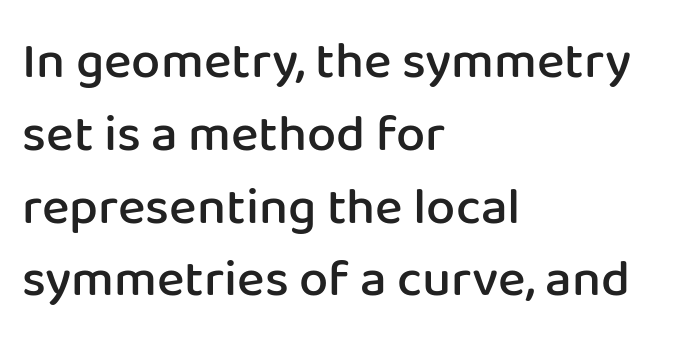
{"serif": "no", "italic": "no", "bold": "semi", "weight": "semibold", "width": "normal", "stroke_contrast": "low", "x_height": "medium", "monospaced": "no", "underline": "no", "align": "left", "line_spacing": "normal", "line_spacing_ratio": 1.4, "letter_spacing": "normal", "letter_spacing_em": 0.0, "glyph_px": 52}
